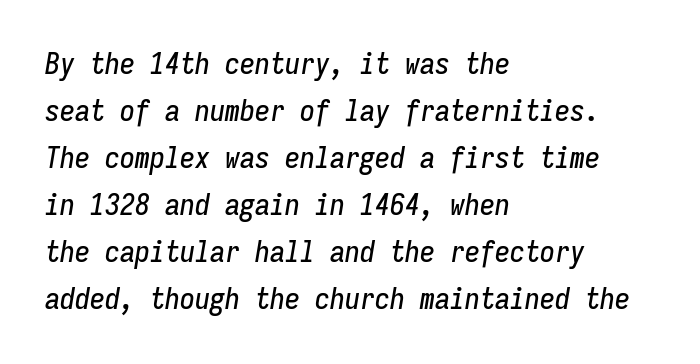
{"italic": "yes", "lean": "right", "slant_degrees": 9, "width": "condensed", "stroke_contrast": "low", "x_height": "medium", "monospaced": "yes", "underline": "no", "align": "left", "line_spacing": "normal", "line_spacing_ratio": 1.57, "letter_spacing": "normal", "letter_spacing_em": 0.0, "glyph_px": 30}
